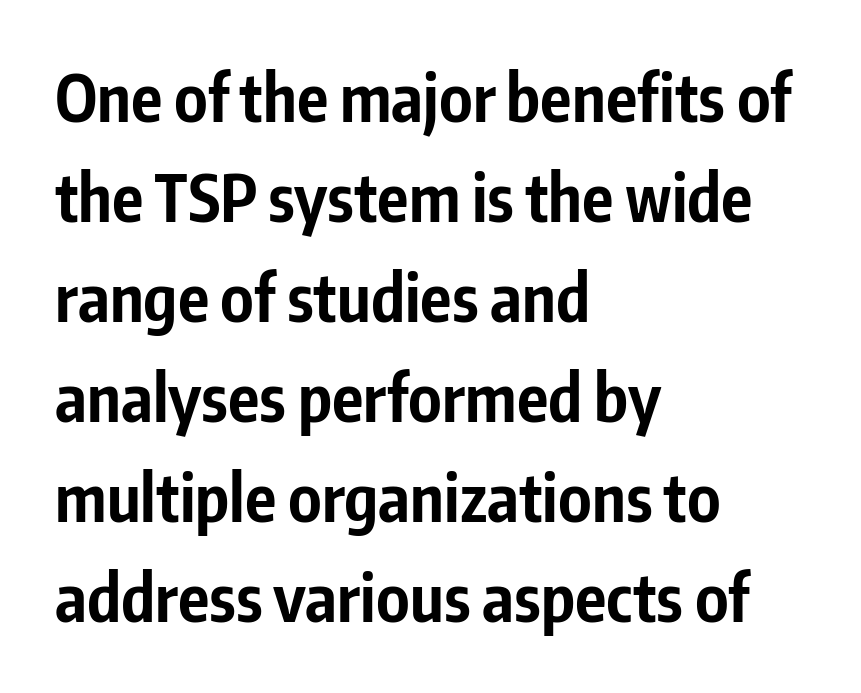
The image shows 65 px bold, condensed sans-serif type, upright; set left-aligned, normal line spacing (1.54x), normal letter spacing, not underlined; low stroke contrast and a medium x-height.
